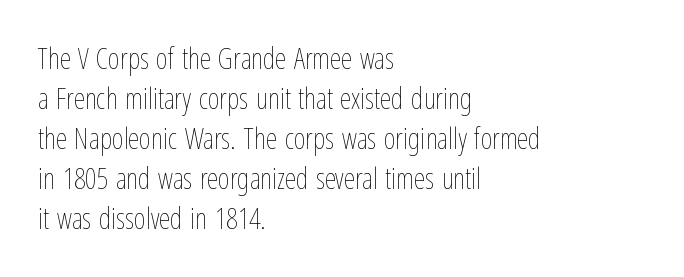
Q: Is the text bold? A: No.
Q: Is the text italic (slanted)? A: No, it is upright.
Q: Is the text underlined? A: No.
Q: How is the paragraph aligned? A: Left-aligned.
Q: Is the spacing between letters normal or unusually wide? A: Normal.
Q: Is the spacing between lines tight, normal or loose? A: Normal.
Q: Width (condensed, normal, or wide)? A: Condensed.
Q: Stroke contrast? A: Low.
Q: x-height? A: Medium.
Q: Monospaced? A: No.
